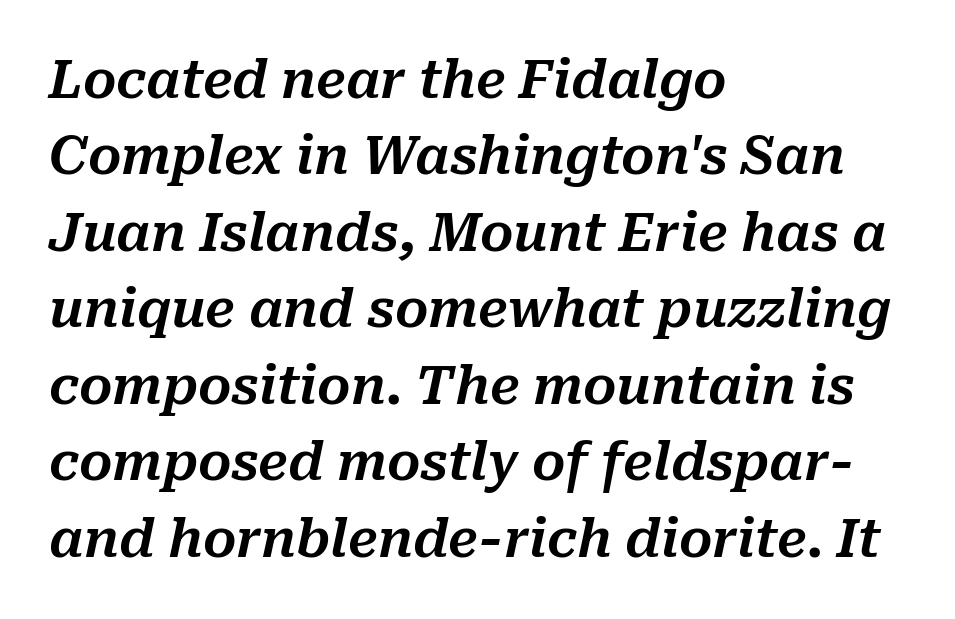
Q: Is the text italic (slanted)? A: Yes, it leans right by about 10 degrees.
Q: Is the text underlined? A: No.
Q: How is the paragraph aligned? A: Left-aligned.
Q: Is the spacing between letters normal or unusually wide? A: Normal.
Q: Is the spacing between lines tight, normal or loose? A: Normal.
Q: Width (condensed, normal, or wide)? A: Normal.
Q: Stroke contrast? A: Medium.
Q: x-height? A: Medium.
Q: Monospaced? A: No.
